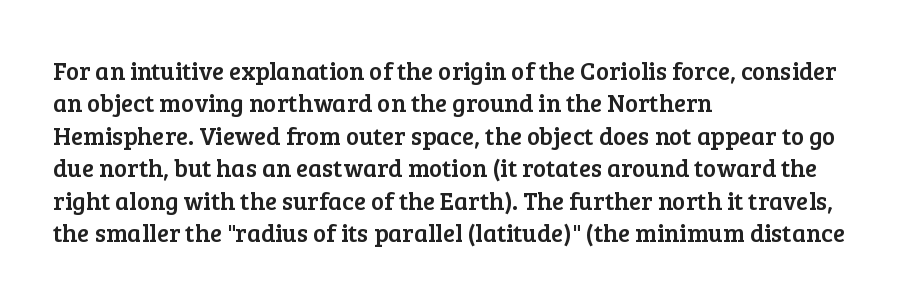
Is there much room between lines? A standard amount, neither cramped nor airy. The passage shown is not underscored anywhere. Visually the block forms a straight wall on the left and a jagged coastline on the right. The lettering holds an erect, upright posture throughout. This rendering leaves character spacing at its baseline value.
